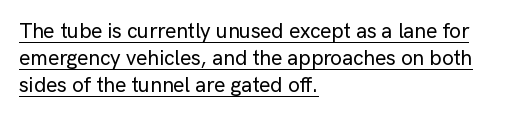
{"italic": "no", "underline": "yes", "align": "left", "line_spacing": "normal", "line_spacing_ratio": 1.28, "letter_spacing": "normal", "letter_spacing_em": 0.0, "glyph_px": 21}
